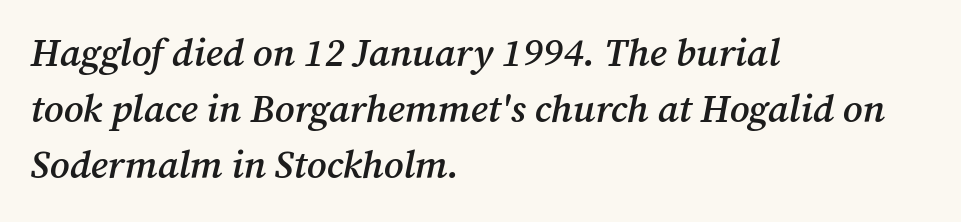
The image shows 39 px semibold serif type, italic (leaning right); set left-aligned, normal line spacing (1.43x), normal letter spacing, not underlined; medium stroke contrast and a medium x-height.
